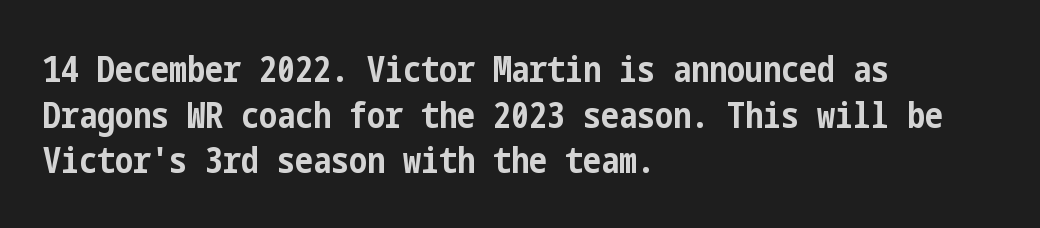
{"serif": "no", "italic": "no", "bold": "yes", "weight": "bold", "width": "condensed", "stroke_contrast": "low", "x_height": "medium", "underline": "no", "align": "left", "line_spacing": "normal", "line_spacing_ratio": 1.27, "letter_spacing": "normal", "letter_spacing_em": 0.0, "glyph_px": 36}
